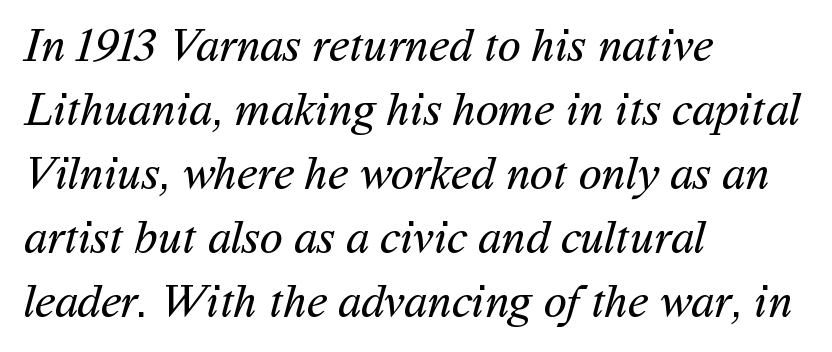
Q: Is the text bold? A: No.
Q: Is the typeface a serif or a sans-serif typeface? A: Sans-serif.
Q: Is the text underlined? A: No.
Q: How is the paragraph aligned? A: Left-aligned.
Q: Is the spacing between letters normal or unusually wide? A: Normal.
Q: Is the spacing between lines tight, normal or loose? A: Normal.
Q: Width (condensed, normal, or wide)? A: Normal.
Q: Stroke contrast? A: Medium.
Q: x-height? A: Medium.
Q: Monospaced? A: No.
